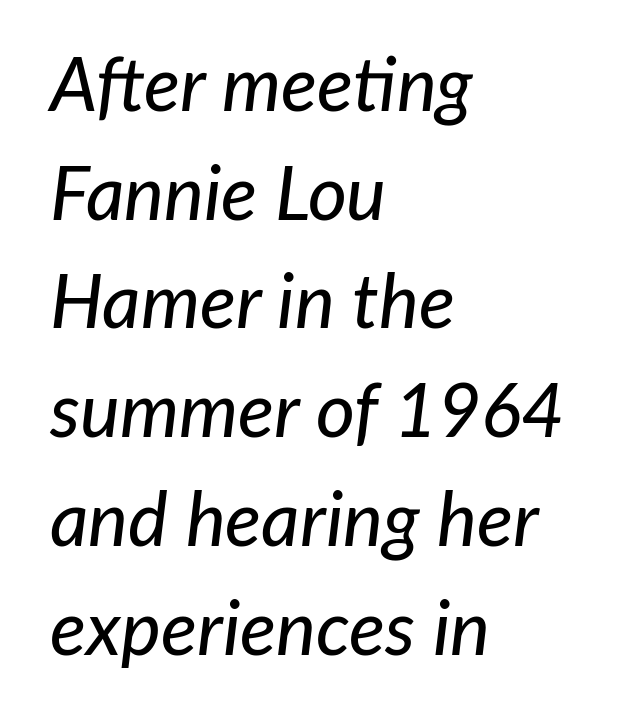
Q: Is the text italic (slanted)? A: Yes, it leans right by about 7 degrees.
Q: Is the text underlined? A: No.
Q: How is the paragraph aligned? A: Left-aligned.
Q: Is the spacing between letters normal or unusually wide? A: Normal.
Q: Is the spacing between lines tight, normal or loose? A: Normal.
Q: Width (condensed, normal, or wide)? A: Normal.
Q: Stroke contrast? A: Low.
Q: x-height? A: Medium.
Q: Monospaced? A: No.
